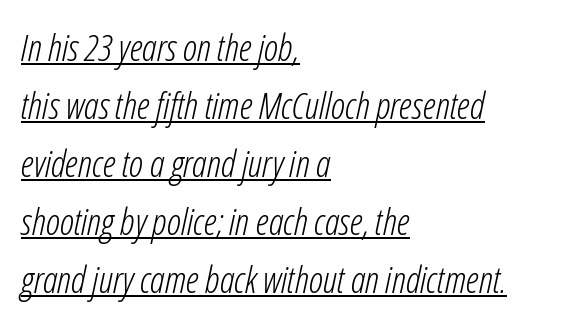
{"italic": "yes", "lean": "right", "slant_degrees": 12, "bold": "no", "weight": "light", "width": "condensed", "stroke_contrast": "low", "x_height": "medium", "monospaced": "no", "underline": "yes", "align": "left", "line_spacing": "normal", "line_spacing_ratio": 1.57, "letter_spacing": "normal", "letter_spacing_em": 0.0, "glyph_px": 37}
